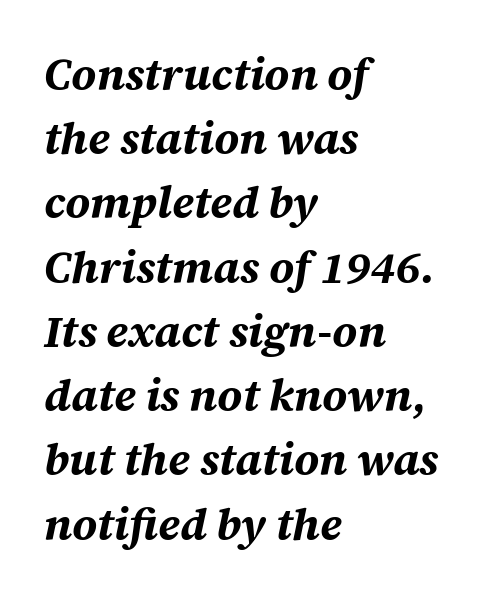
Q: Is the text bold? A: Yes.
Q: Is the text italic (slanted)? A: Yes, it leans right by about 12 degrees.
Q: Is the text underlined? A: No.
Q: How is the paragraph aligned? A: Left-aligned.
Q: Is the spacing between letters normal or unusually wide? A: Normal.
Q: Is the spacing between lines tight, normal or loose? A: Normal.
Q: Width (condensed, normal, or wide)? A: Normal.
Q: Stroke contrast? A: Medium.
Q: x-height? A: Large.
Q: Monospaced? A: No.
